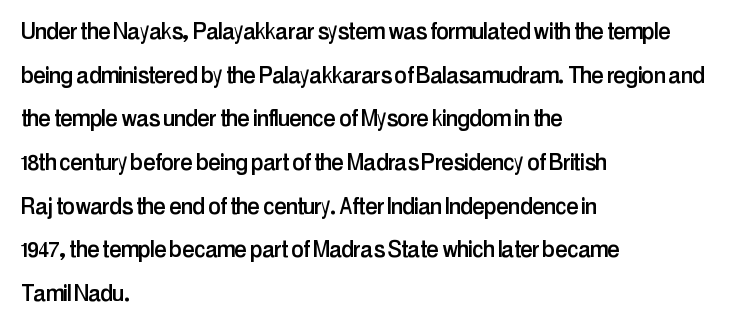
Q: Is the text italic (slanted)? A: No, it is upright.
Q: Is the typeface a serif or a sans-serif typeface? A: Sans-serif.
Q: Is the text underlined? A: No.
Q: How is the paragraph aligned? A: Left-aligned.
Q: Is the spacing between letters normal or unusually wide? A: Normal.
Q: Is the spacing between lines tight, normal or loose? A: Normal.
Q: Width (condensed, normal, or wide)? A: Condensed.
Q: Stroke contrast? A: Low.
Q: x-height? A: Medium.
Q: Monospaced? A: No.
